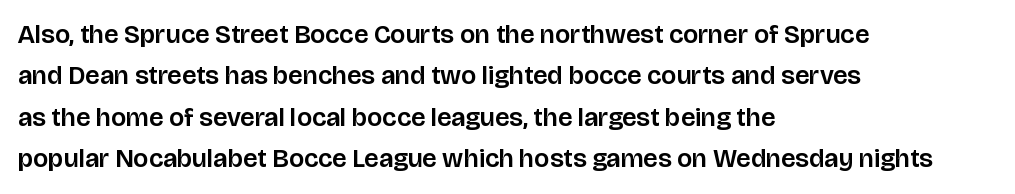
Q: Is the text italic (slanted)? A: No, it is upright.
Q: Is the text underlined? A: No.
Q: How is the paragraph aligned? A: Left-aligned.
Q: Is the spacing between letters normal or unusually wide? A: Normal.
Q: Is the spacing between lines tight, normal or loose? A: Normal.
